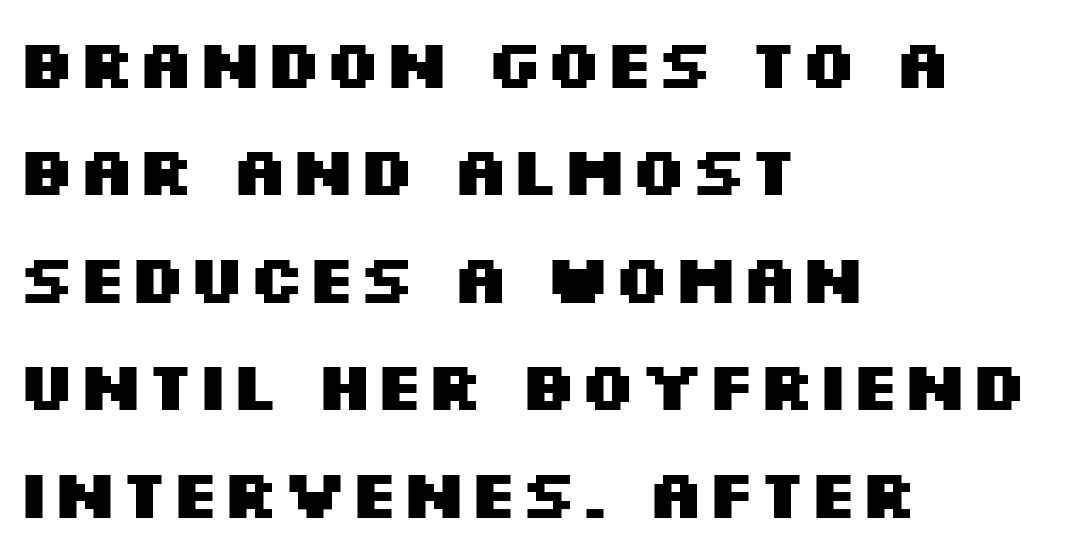
Q: Is the text bold? A: Yes.
Q: Is the text italic (slanted)? A: No, it is upright.
Q: Is the typeface a serif or a sans-serif typeface? A: Sans-serif.
Q: Is the text underlined? A: No.
Q: How is the paragraph aligned? A: Left-aligned.
Q: Is the spacing between letters normal or unusually wide? A: Normal.
Q: Is the spacing between lines tight, normal or loose? A: Normal.
Q: Width (condensed, normal, or wide)? A: Wide.
Q: Stroke contrast? A: Medium.
Q: x-height? A: Large.
Q: Monospaced? A: No.
